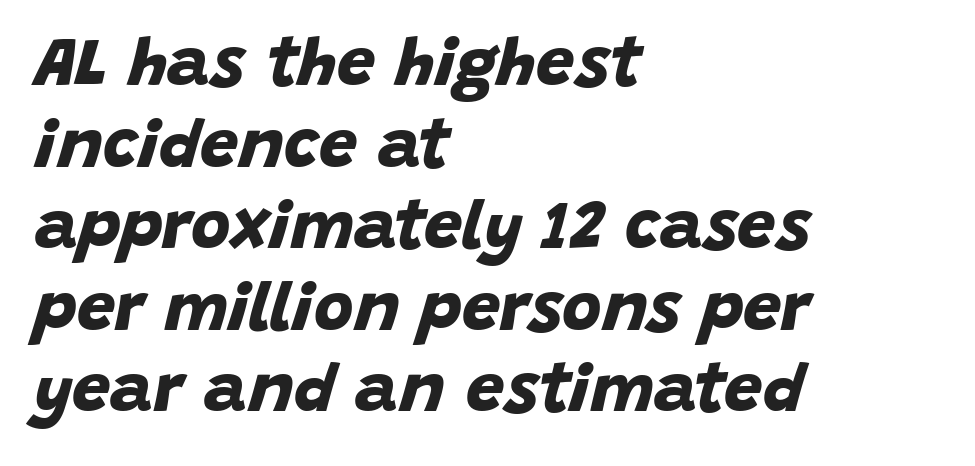
The image shows 68 px bold sans-serif type; set left-aligned, line spacing 1.2x, normal letter spacing, not underlined; low stroke contrast and a large x-height.
